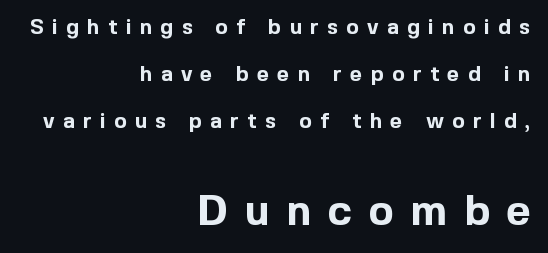
Q: Is the text bold? A: Yes.
Q: Is the text italic (slanted)? A: No, it is upright.
Q: Is the typeface a serif or a sans-serif typeface? A: Sans-serif.
Q: Is the text underlined? A: No.
Q: How is the paragraph aligned? A: Right-aligned.
Q: Is the spacing between letters normal or unusually wide? A: Unusually wide.
Q: Is the spacing between lines tight, normal or loose? A: Loose.
Q: Which block of text is set in a larger size, the first (top) or the second (bottom)? A: The second (bottom) one.
Q: Width (condensed, normal, or wide)? A: Normal.
Q: x-height? A: Medium.
Q: Monospaced? A: No.
